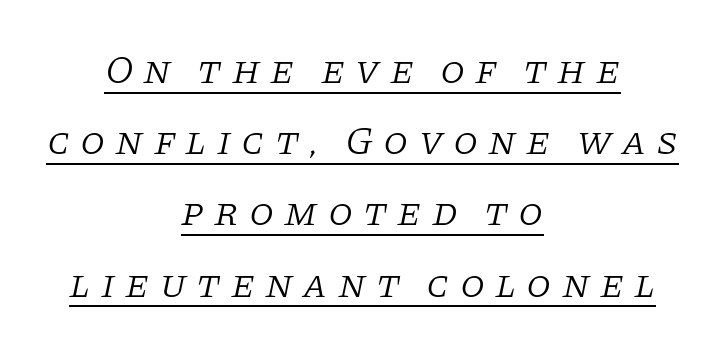
The image shows 40 px light serif type, italic (leaning right); set centered, line spacing 1.78x, unusually wide letter spacing (+0.25 em), underlined; low stroke contrast and a large x-height.
